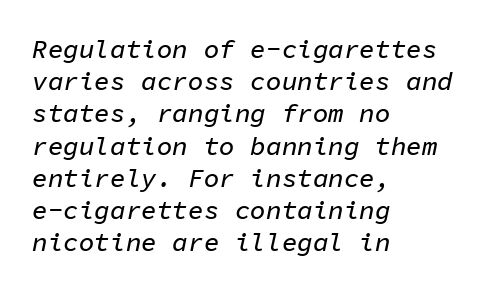
The image shows 26 px text type, italic (leaning right); set left-aligned, line spacing 1.24x, normal letter spacing, not underlined.
